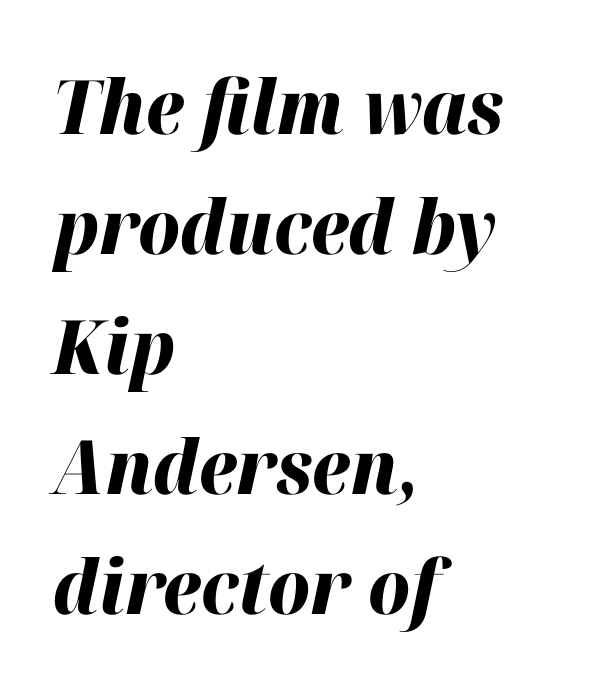
The image shows 75 px heavy type, italic (leaning right); set left-aligned, normal line spacing (1.6x), normal letter spacing, not underlined; high stroke contrast and a medium x-height.
